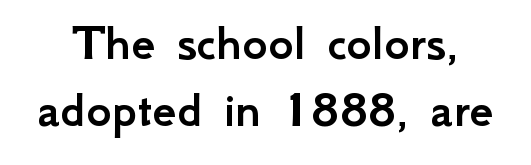
The image shows 54 px sans-serif type, upright; set normal line spacing (1.25x), normal letter spacing, not underlined; low stroke contrast and a small x-height.
